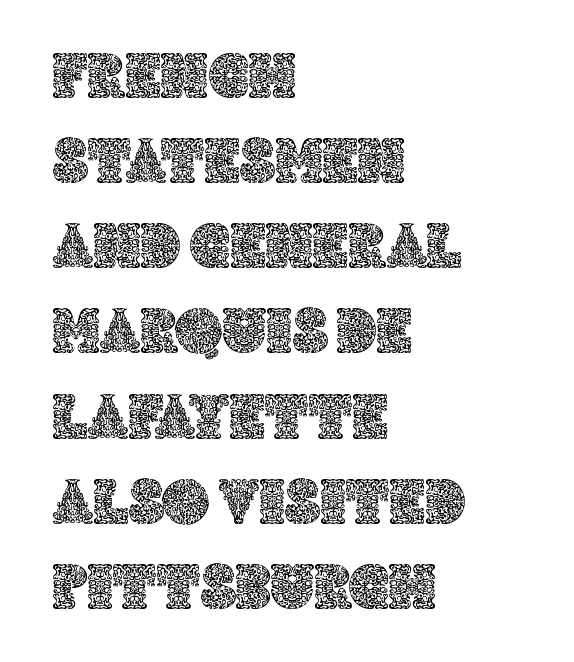
{"italic": "no", "width": "normal", "x_height": "large", "monospaced": "no", "underline": "no", "align": "left", "line_spacing": "normal", "line_spacing_ratio": 1.31, "letter_spacing": "normal", "letter_spacing_em": 0.0, "glyph_px": 65}
